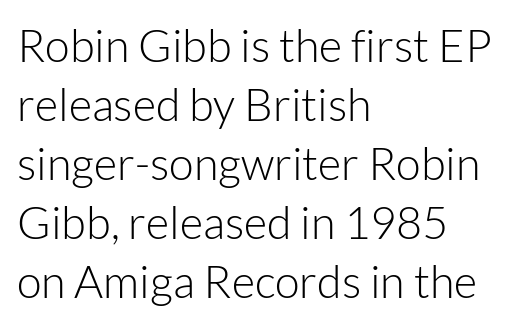
Between one letter and the next there's only the usual sliver of space. Upright lettering throughout. Descender tails drop into unmarked territory. Caption: face not bold, strokes unweighted. The face used here is proportionally spaced, like ordinary book or web type.
